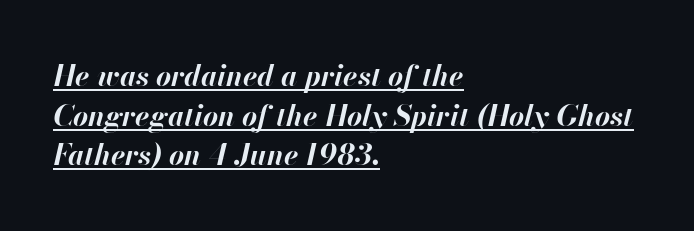
{"italic": "yes", "lean": "right", "slant_degrees": 13, "bold": "yes", "weight": "bold", "width": "normal", "stroke_contrast": "high", "x_height": "small", "monospaced": "no", "underline": "yes", "align": "left", "line_spacing": "normal", "line_spacing_ratio": 1.37, "letter_spacing": "normal", "letter_spacing_em": 0.0, "glyph_px": 29}
